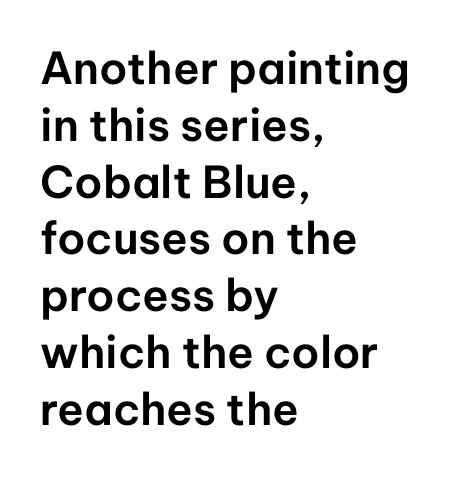
This is sans-serif lettering, the kind often seen on screens and signage. One-word summary of the alignment: left. The line texture is even and compact thanks to regular tracking. Characters remain perfectly vertical along every line. One glance says typical: line gaps are just what's usual.
